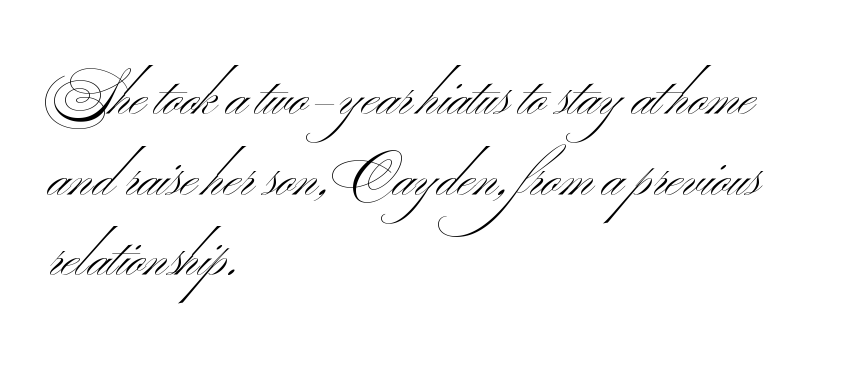
Q: Is the text bold? A: No.
Q: Is the typeface a serif or a sans-serif typeface? A: Sans-serif.
Q: Is the text underlined? A: No.
Q: How is the paragraph aligned? A: Left-aligned.
Q: Is the spacing between letters normal or unusually wide? A: Normal.
Q: Is the spacing between lines tight, normal or loose? A: Normal.
Q: Width (condensed, normal, or wide)? A: Wide.
Q: Stroke contrast? A: Medium.
Q: x-height? A: Small.
Q: Monospaced? A: No.
